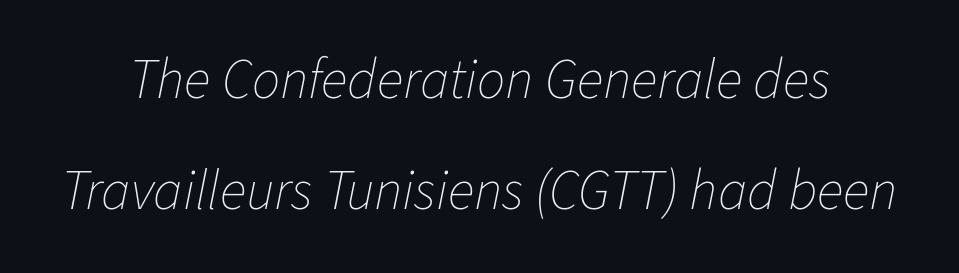
{"italic": "yes", "lean": "right", "slant_degrees": 11, "bold": "no", "weight": "thin", "width": "normal", "stroke_contrast": "low", "x_height": "medium", "monospaced": "no", "underline": "no", "line_spacing": "loose", "line_spacing_ratio": 1.99, "letter_spacing": "normal", "letter_spacing_em": 0.0, "glyph_px": 56}
